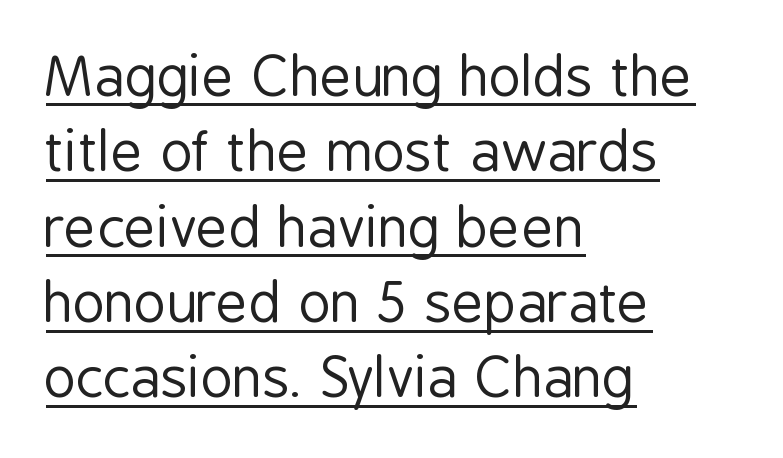
{"serif": "no", "italic": "no", "bold": "no", "weight": "regular", "width": "condensed", "stroke_contrast": "low", "x_height": "medium", "monospaced": "no", "underline": "yes", "align": "left", "line_spacing": "normal", "line_spacing_ratio": 1.37, "letter_spacing": "normal", "letter_spacing_em": 0.0, "glyph_px": 55}
